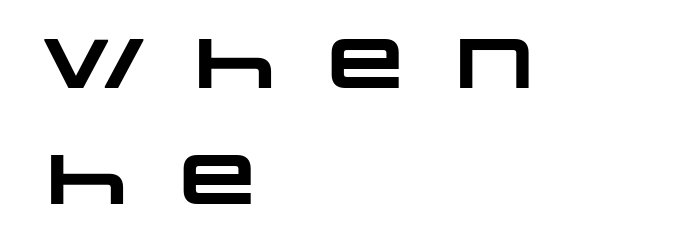
Each glyph is drawn with heavy, bold strokes. Character widths vary here, with narrow letters taking less room than wide ones. The gaps between neighbouring characters are conspicuously large. Honestly, there is no underline to notice here at all.
